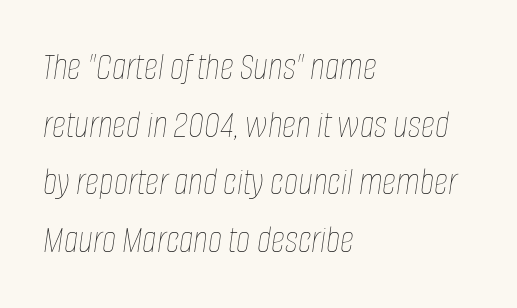
Q: Is the text bold? A: No.
Q: Is the text italic (slanted)? A: Yes, it leans right by about 8 degrees.
Q: Is the text underlined? A: No.
Q: How is the paragraph aligned? A: Left-aligned.
Q: Is the spacing between letters normal or unusually wide? A: Normal.
Q: Is the spacing between lines tight, normal or loose? A: Normal.
Q: Width (condensed, normal, or wide)? A: Condensed.
Q: Stroke contrast? A: Low.
Q: x-height? A: Large.
Q: Monospaced? A: No.
